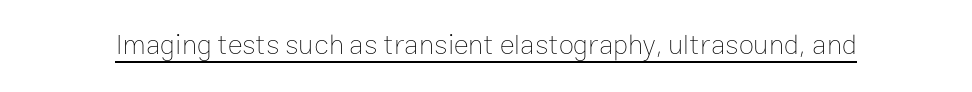
The weight would be labelled regular, book, light, or lighter still. The string is rendered with underlining switched on. The rendering uses natural spacing where letterforms have individual widths. There is no visible air inserted between adjacent glyphs. The lettering holds an erect, upright posture throughout.
